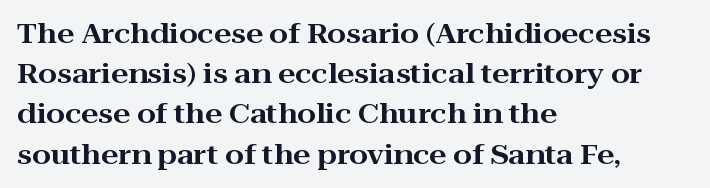
Q: Is the text italic (slanted)? A: No, it is upright.
Q: Is the text underlined? A: No.
Q: How is the paragraph aligned? A: Left-aligned.
Q: Is the spacing between letters normal or unusually wide? A: Normal.
Q: Is the spacing between lines tight, normal or loose? A: Normal.
